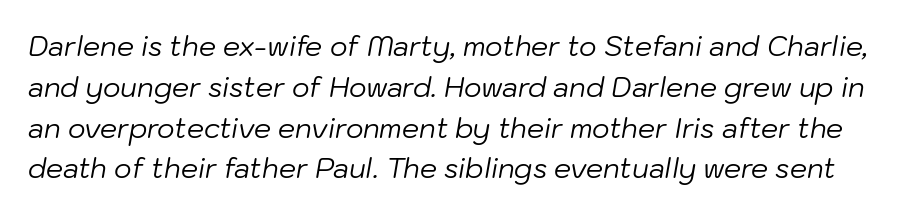
The specimen omits any rule beneath the text block's lines. A quiet, ordinary-to-light weight characterises the typeface. Rendered with sloped, italic letterforms. Quick note: interline space is typical.
